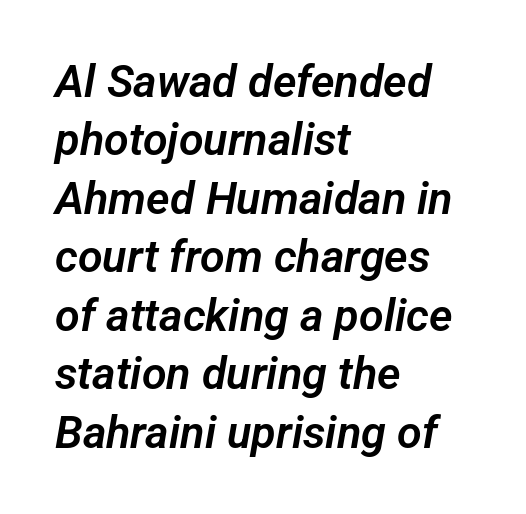
Q: Is the typeface a serif or a sans-serif typeface? A: Sans-serif.
Q: Is the text underlined? A: No.
Q: How is the paragraph aligned? A: Left-aligned.
Q: Is the spacing between letters normal or unusually wide? A: Normal.
Q: Is the spacing between lines tight, normal or loose? A: Normal.
Q: Width (condensed, normal, or wide)? A: Normal.
Q: Stroke contrast? A: Low.
Q: x-height? A: Medium.
Q: Monospaced? A: No.
